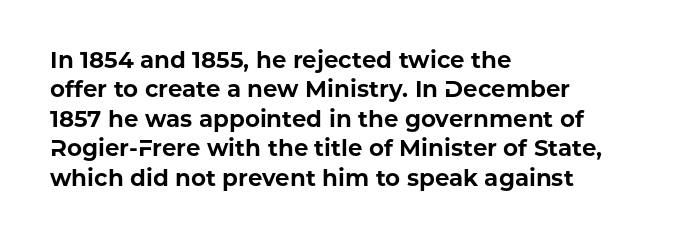
Q: Is the text bold? A: Yes.
Q: Is the text italic (slanted)? A: No, it is upright.
Q: Is the text underlined? A: No.
Q: How is the paragraph aligned? A: Left-aligned.
Q: Is the spacing between letters normal or unusually wide? A: Normal.
Q: Is the spacing between lines tight, normal or loose? A: Normal.
